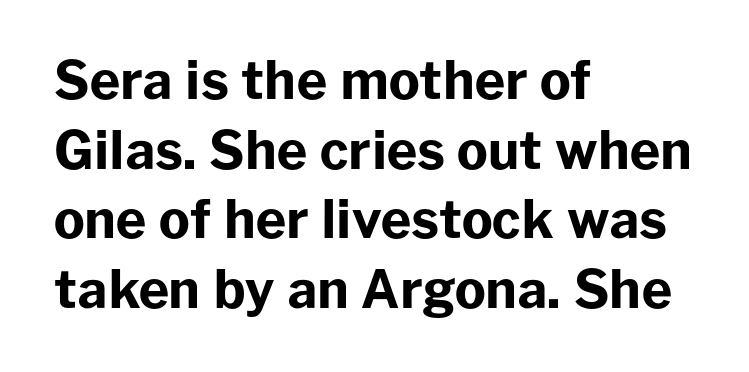
The lines in this sample share a left origin and differ only in where they stop. Type style note: lacks serifs. Honestly, the row spacing looks completely unremarkable. Nope, not italic — everything's standing straight. This rendering leaves character spacing at its baseline value.
